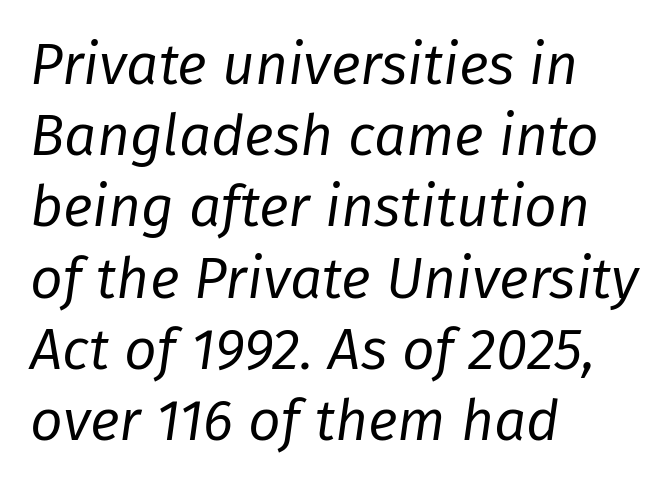
The image shows 57 px regular-weight type, italic (leaning right); set left-aligned, normal line spacing (1.25x), normal letter spacing, not underlined; low stroke contrast and a medium x-height.
